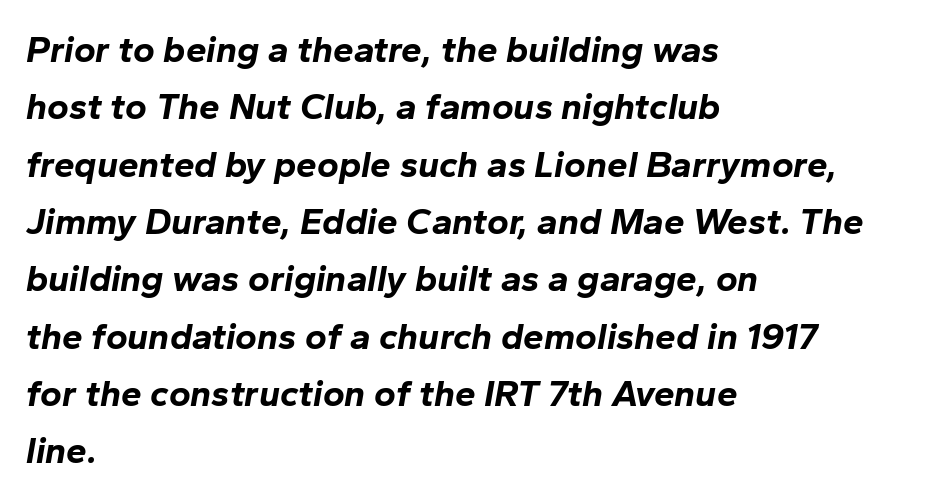
This rendering features lettering with no underline. Every row of glyphs begins at an identical x-position on the left. When letters slant like this, we call the style italic. Spacing between characters is what you'd get straight out of the box. Successive baselines arrive at the customary interval.
